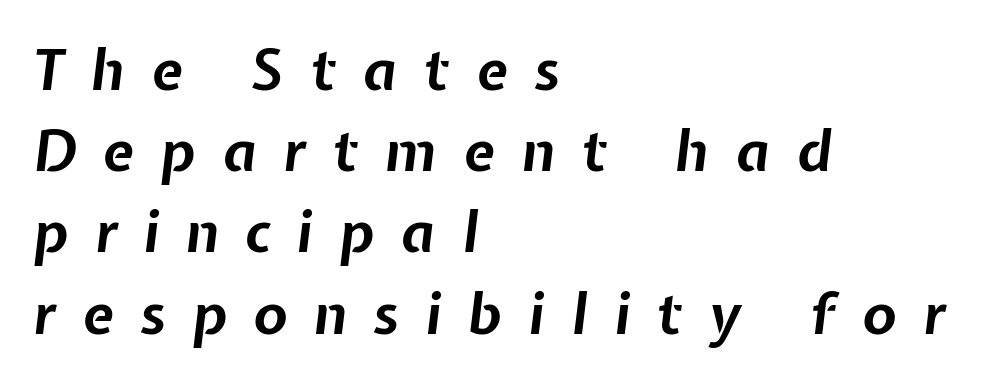
Q: Is the text bold? A: Yes.
Q: Is the text italic (slanted)? A: Yes, it leans right by about 7 degrees.
Q: Is the text underlined? A: No.
Q: How is the paragraph aligned? A: Left-aligned.
Q: Is the spacing between letters normal or unusually wide? A: Unusually wide.
Q: Is the spacing between lines tight, normal or loose? A: Normal.
Q: Width (condensed, normal, or wide)? A: Normal.
Q: Stroke contrast? A: Low.
Q: x-height? A: Medium.
Q: Monospaced? A: No.
